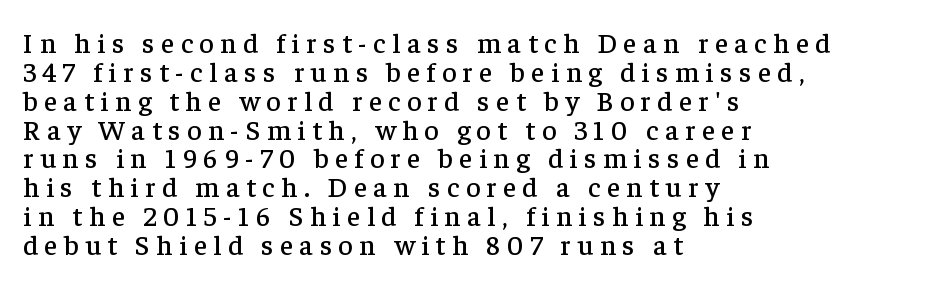
The image shows 28 px serif type, upright; set left-aligned, tight line spacing (1.03x), unusually wide letter spacing (+0.23 em), not underlined; low stroke contrast and a medium x-height.
